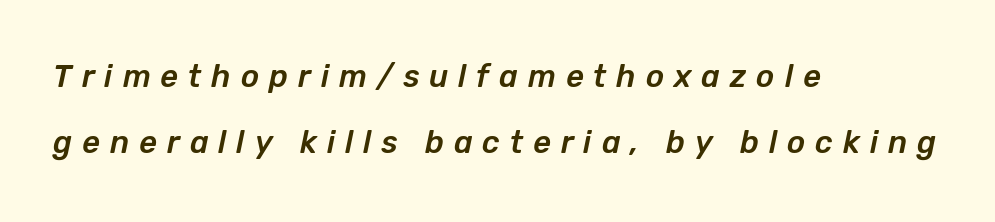
The image shows 31 px text type, italic (leaning right); set left-aligned, loose line spacing (2.12x), unusually wide letter spacing (+0.32 em), not underlined; low stroke contrast and a medium x-height.
